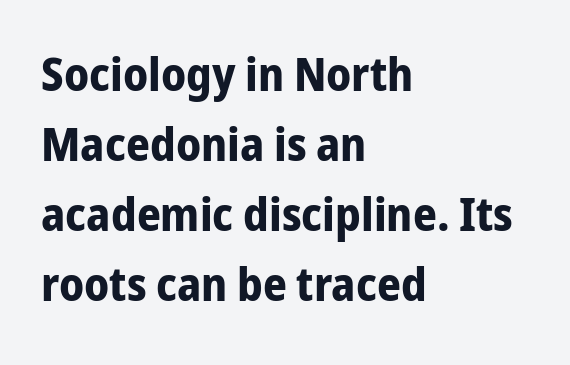
The image shows 47 px bold, condensed sans-serif type, upright; set left-aligned, normal line spacing (1.49x), normal letter spacing, not underlined; low stroke contrast and a medium x-height.
